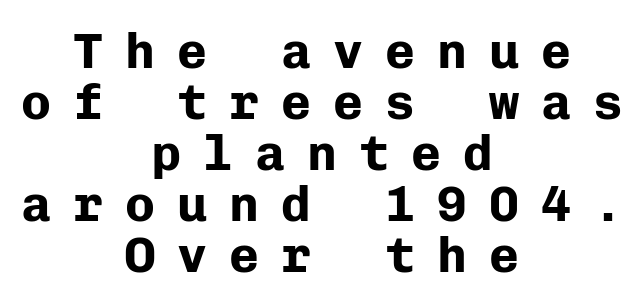
The image shows 50 px bold sans-serif type, upright, monospaced; set centered, tight line spacing (1.02x), unusually wide letter spacing (+0.44 em), not underlined; low stroke contrast and a medium x-height.
